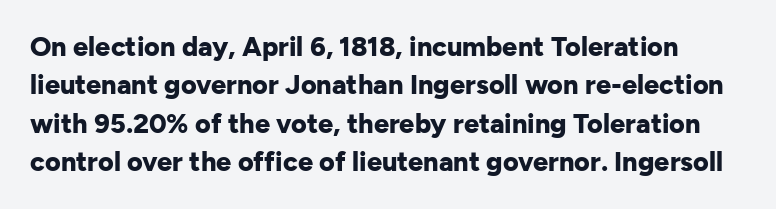
The image shows 27 px bold type, upright; set normal line spacing (1.42x), normal letter spacing, not underlined.
